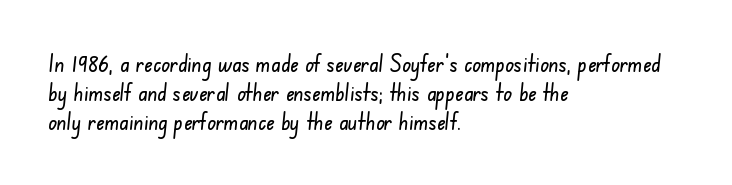
{"underline": "no", "align": "left", "line_spacing": "normal", "line_spacing_ratio": 1.27, "letter_spacing": "normal", "letter_spacing_em": 0.0, "glyph_px": 23}
